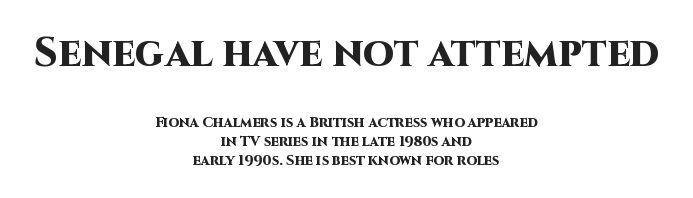
The image shows 40 px heavy sans-serif type, upright; set centered, normal line spacing (1.37x), normal letter spacing, not underlined; the first (top) block is 2.86x larger; high stroke contrast and a large x-height.
